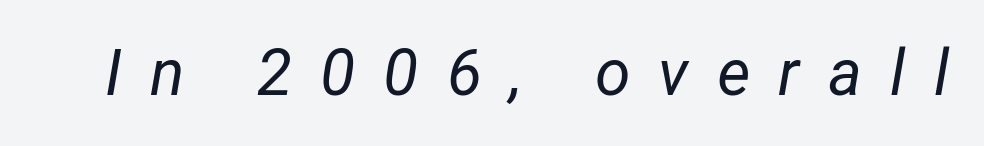
Q: Is the text bold? A: No.
Q: Is the text italic (slanted)? A: Yes, it leans right by about 12 degrees.
Q: Is the text underlined? A: No.
Q: Is the spacing between letters normal or unusually wide? A: Unusually wide.
Q: Width (condensed, normal, or wide)? A: Normal.
Q: Stroke contrast? A: Low.
Q: x-height? A: Medium.
Q: Monospaced? A: No.
